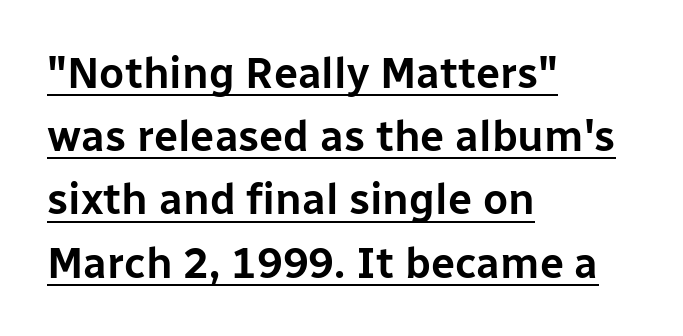
Q: Is the text italic (slanted)? A: No, it is upright.
Q: Is the typeface a serif or a sans-serif typeface? A: Sans-serif.
Q: Is the text underlined? A: Yes.
Q: How is the paragraph aligned? A: Left-aligned.
Q: Is the spacing between letters normal or unusually wide? A: Normal.
Q: Is the spacing between lines tight, normal or loose? A: Normal.
Q: Width (condensed, normal, or wide)? A: Normal.
Q: Stroke contrast? A: Low.
Q: x-height? A: Medium.
Q: Monospaced? A: No.
